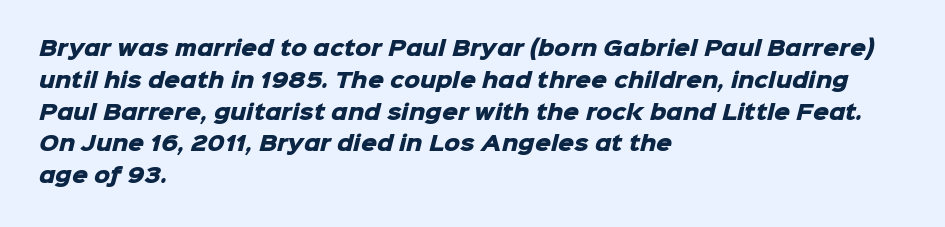
{"bold": "yes", "underline": "no", "align": "left", "line_spacing": "normal", "line_spacing_ratio": 1.59, "letter_spacing": "normal", "letter_spacing_em": 0.0, "glyph_px": 20}
